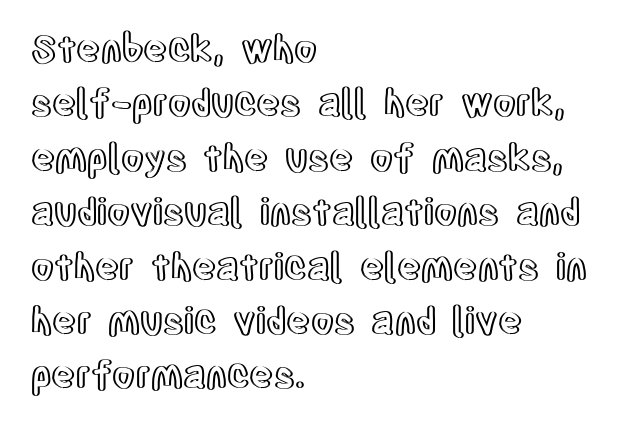
Nobody touched the tracking dial on this one. The passage is arranged the way most books set body copy — flush left. The passage shown stacks its lines at a standard gap. Do the characters align in a grid? No, the font is proportional. It's the straight-up-and-down kind of type.
